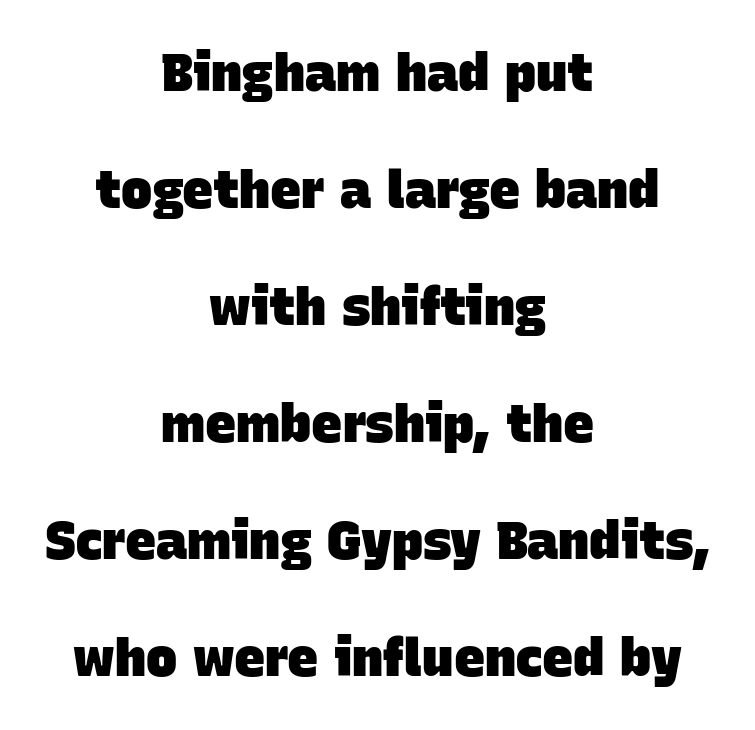
The text was rendered using a sans face with plain stroke endings. Baseline-to-baseline distance is far greater than the letter height. Note the varied advance widths — an 'i' is clearly narrower than an 'm'. The letterforms sit shoulder to shoulder at normal distance. Compared with an ordinary text face, these strokes are far heavier — a full bold. One-word summary of the alignment: center.
